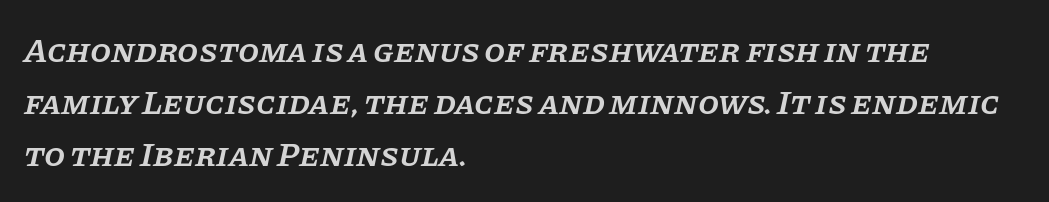
Q: Is the text bold? A: Semi-bold.
Q: Is the text italic (slanted)? A: Yes, it leans right by about 11 degrees.
Q: Is the typeface a serif or a sans-serif typeface? A: Serif.
Q: Is the text underlined? A: No.
Q: How is the paragraph aligned? A: Left-aligned.
Q: Is the spacing between letters normal or unusually wide? A: Normal.
Q: Is the spacing between lines tight, normal or loose? A: Normal.
Q: Width (condensed, normal, or wide)? A: Normal.
Q: Stroke contrast? A: Low.
Q: x-height? A: Large.
Q: Monospaced? A: No.
